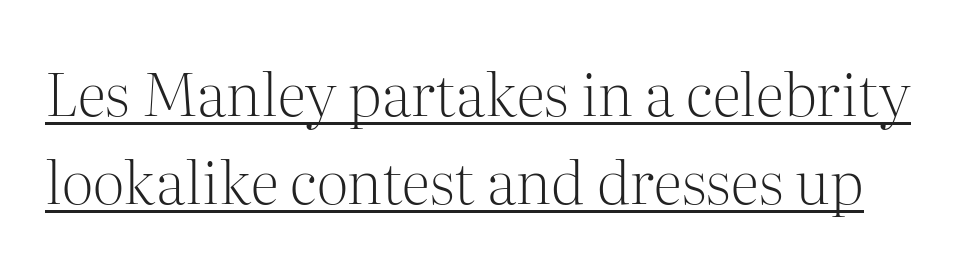
The image shows 60 px light serif type, upright; set normal line spacing (1.47x), normal letter spacing, underlined; medium stroke contrast and a medium x-height.
